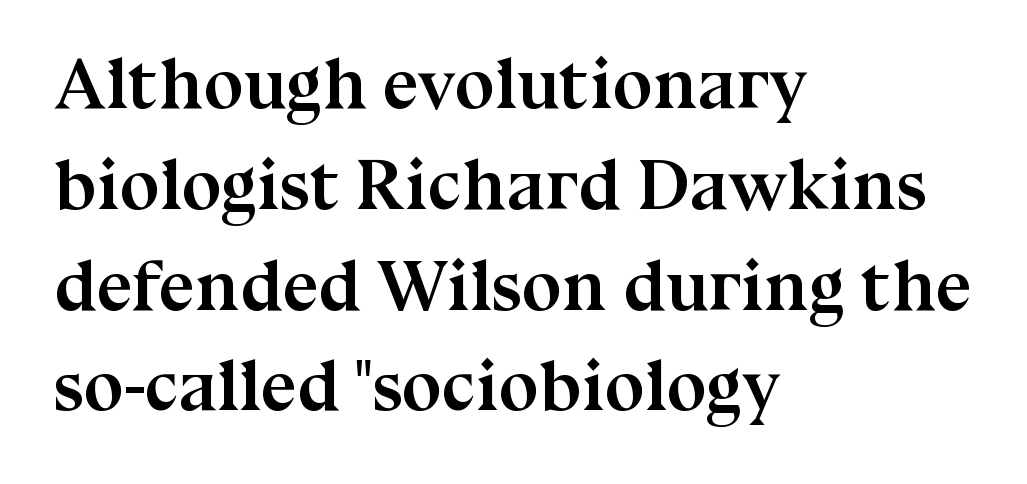
The image shows 72 px semibold serif type, upright; set left-aligned, normal line spacing (1.4x), normal letter spacing, not underlined; medium stroke contrast and a medium x-height.
